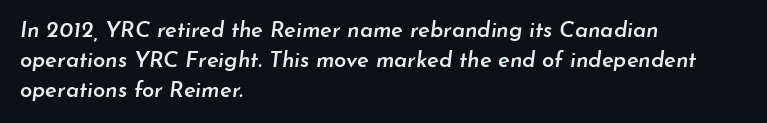
The paragraph shown leans on its left margin. If you measured baseline to baseline, you'd find a middling distance. The baseline area is clear. Slant detected: the letters are inclined. The line texture is even and compact thanks to regular tracking.
